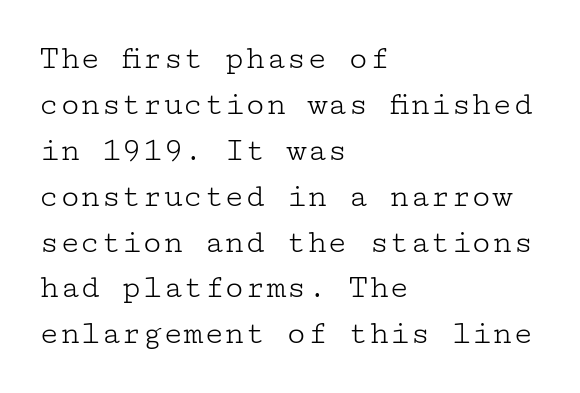
Q: Is the text bold? A: No.
Q: Is the text italic (slanted)? A: No, it is upright.
Q: Is the typeface a serif or a sans-serif typeface? A: Serif.
Q: Is the text underlined? A: No.
Q: How is the paragraph aligned? A: Left-aligned.
Q: Is the spacing between letters normal or unusually wide? A: Normal.
Q: Is the spacing between lines tight, normal or loose? A: Normal.
Q: Width (condensed, normal, or wide)? A: Wide.
Q: Stroke contrast? A: Low.
Q: x-height? A: Medium.
